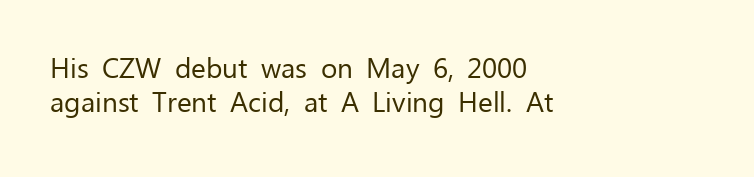
Q: Is the text bold? A: No.
Q: Is the text italic (slanted)? A: No, it is upright.
Q: Is the typeface a serif or a sans-serif typeface? A: Sans-serif.
Q: Is the text underlined? A: No.
Q: How is the paragraph aligned? A: Left-aligned.
Q: Is the spacing between letters normal or unusually wide? A: Normal.
Q: Width (condensed, normal, or wide)? A: Normal.
Q: Stroke contrast? A: Low.
Q: x-height? A: Medium.
Q: Monospaced? A: No.
